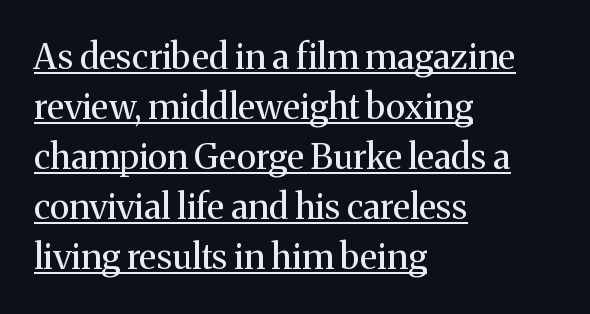
The image shows 35 px regular-weight serif type, upright; set left-aligned, normal line spacing (1.43x), normal letter spacing, underlined; medium stroke contrast and a medium x-height.
